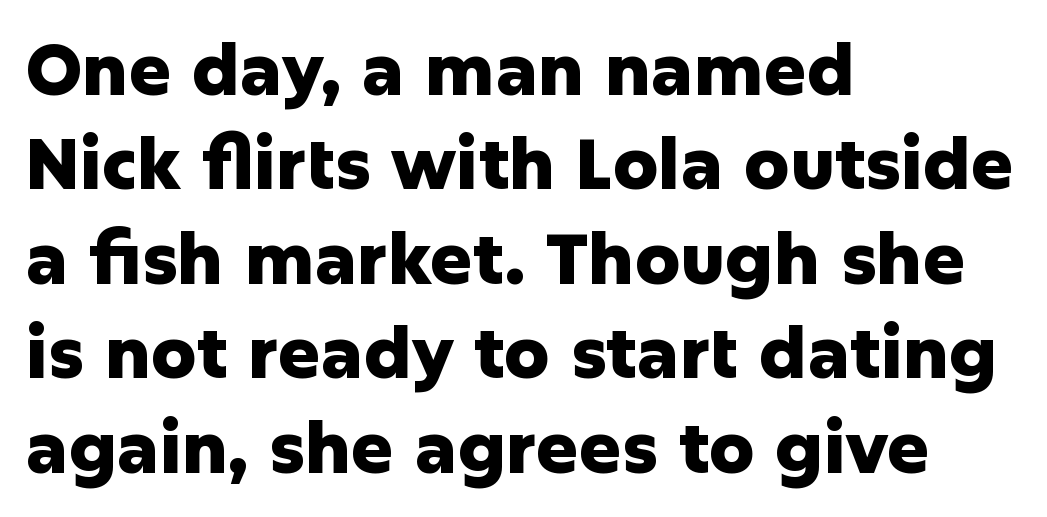
Q: Is the text bold? A: Yes.
Q: Is the text italic (slanted)? A: No, it is upright.
Q: Is the typeface a serif or a sans-serif typeface? A: Sans-serif.
Q: Is the text underlined? A: No.
Q: How is the paragraph aligned? A: Left-aligned.
Q: Is the spacing between letters normal or unusually wide? A: Normal.
Q: Is the spacing between lines tight, normal or loose? A: Normal.
Q: Width (condensed, normal, or wide)? A: Normal.
Q: Stroke contrast? A: Low.
Q: x-height? A: Medium.
Q: Monospaced? A: No.
